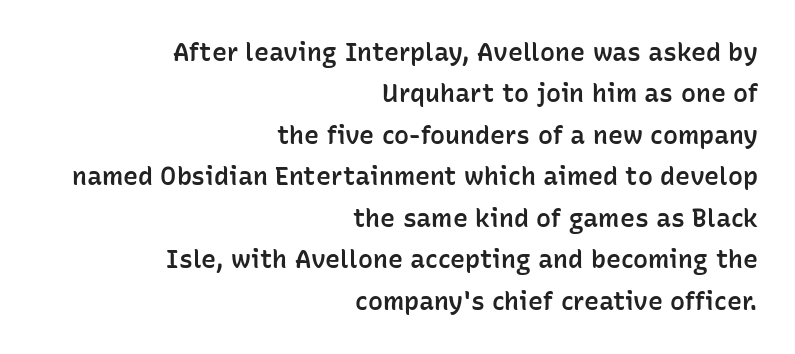
The image shows 25 px text type, upright; set right-aligned, normal line spacing (1.66x), normal letter spacing, not underlined.
